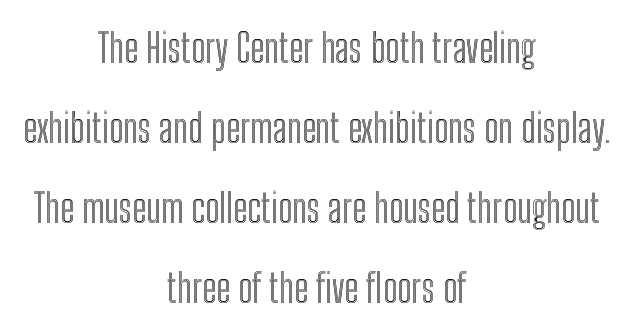
{"italic": "no", "width": "condensed", "x_height": "medium", "monospaced": "no", "underline": "no", "align": "center", "line_spacing": "loose", "line_spacing_ratio": 2.0, "letter_spacing": "normal", "letter_spacing_em": 0.0, "glyph_px": 40}
